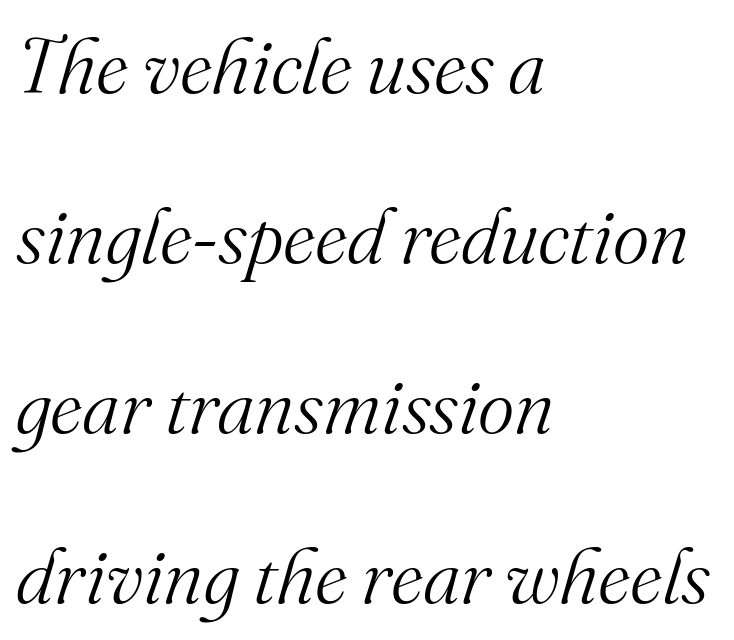
{"serif": "yes", "italic": "yes", "lean": "right", "slant_degrees": 16, "bold": "no", "weight": "light", "width": "normal", "stroke_contrast": "medium", "x_height": "small", "monospaced": "no", "underline": "no", "align": "left", "line_spacing": "loose", "line_spacing_ratio": 2.18, "letter_spacing": "normal", "letter_spacing_em": 0.0, "glyph_px": 78}
